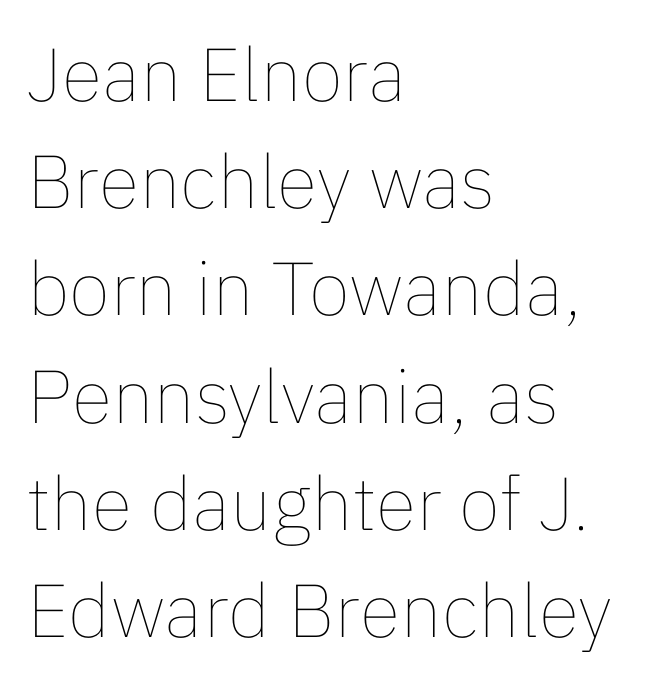
Q: Is the text bold? A: No.
Q: Is the text italic (slanted)? A: No, it is upright.
Q: Is the text underlined? A: No.
Q: How is the paragraph aligned? A: Left-aligned.
Q: Is the spacing between letters normal or unusually wide? A: Normal.
Q: Is the spacing between lines tight, normal or loose? A: Normal.
Q: Width (condensed, normal, or wide)? A: Normal.
Q: Stroke contrast? A: Low.
Q: x-height? A: Medium.
Q: Monospaced? A: No.
